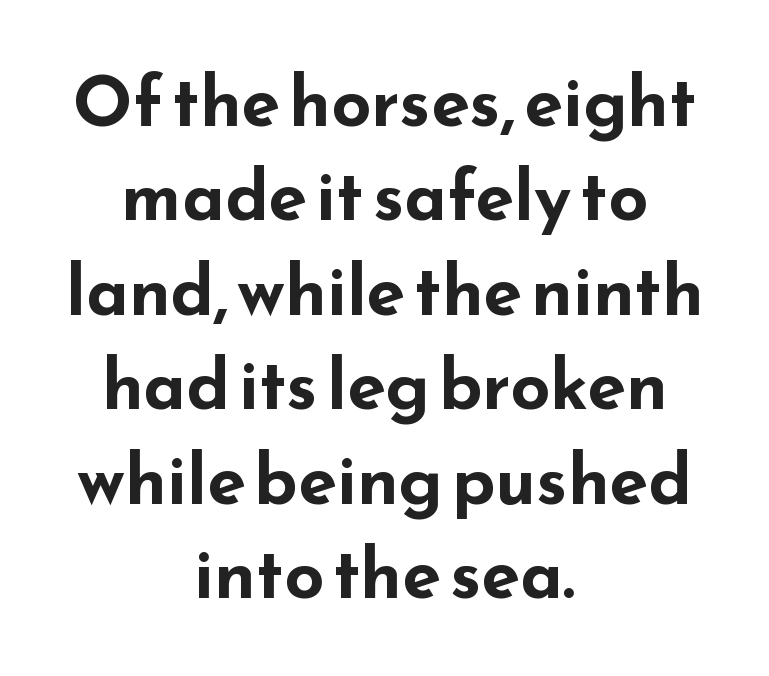
Descenders are the only things crossing below the line. Honestly, the row spacing looks completely unremarkable. Are there feet on the stems? There aren't — it's a sans. Between one letter and the next there's only the usual sliver of space. Vertical strokes here are truly vertical. Short and long lines alike share a common midpoint.
